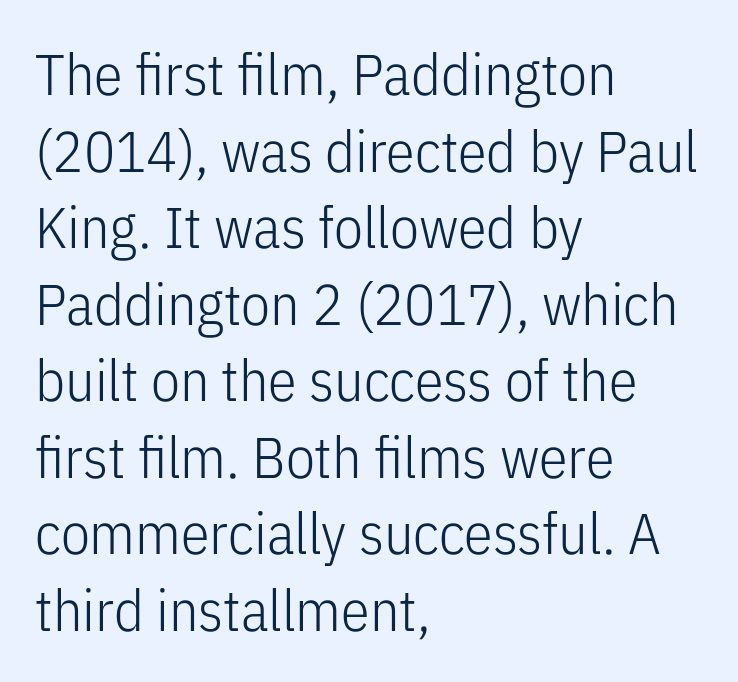
The letters advance in unequal steps, a hallmark of proportional type. Rule under the text: the space is simply empty. Observe the absence of serifs on each vertical stroke in this sample. The font sits on the lighter half of the weight spectrum, regular included. Short and long lines alike share a common starting point at left.
